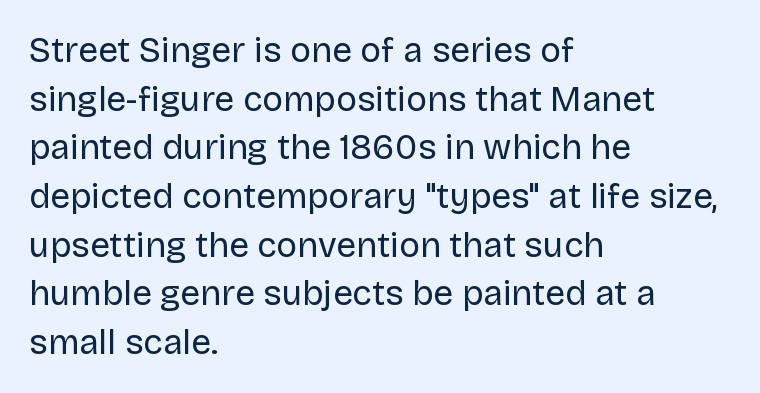
The lettering stays uniformly vertical, giving the passage a roman look. The characters are drawn with everyday or finer stroke widths. These lines stack with their left ends in a neat column. Caption: standard tracking, unaltered. Successive baselines arrive at the customary interval.
